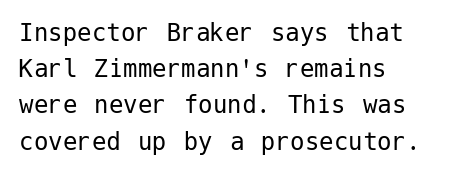
Q: Is the text bold? A: No.
Q: Is the text italic (slanted)? A: No, it is upright.
Q: Is the typeface a serif or a sans-serif typeface? A: Sans-serif.
Q: Is the text underlined? A: No.
Q: How is the paragraph aligned? A: Left-aligned.
Q: Is the spacing between letters normal or unusually wide? A: Normal.
Q: Is the spacing between lines tight, normal or loose? A: Normal.
Q: Width (condensed, normal, or wide)? A: Normal.
Q: Stroke contrast? A: Low.
Q: x-height? A: Medium.
